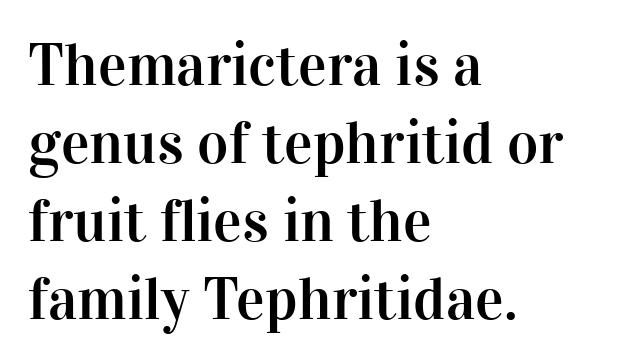
The image shows 60 px serif type, upright; set left-aligned, normal line spacing (1.3x), normal letter spacing, not underlined; high stroke contrast and a medium x-height.
